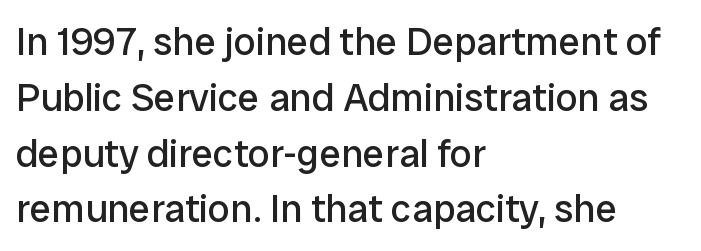
Q: Is the text bold? A: No.
Q: Is the text italic (slanted)? A: No, it is upright.
Q: Is the typeface a serif or a sans-serif typeface? A: Sans-serif.
Q: Is the text underlined? A: No.
Q: How is the paragraph aligned? A: Left-aligned.
Q: Is the spacing between letters normal or unusually wide? A: Normal.
Q: Is the spacing between lines tight, normal or loose? A: Normal.
Q: Width (condensed, normal, or wide)? A: Normal.
Q: Stroke contrast? A: Low.
Q: x-height? A: Medium.
Q: Monospaced? A: No.
